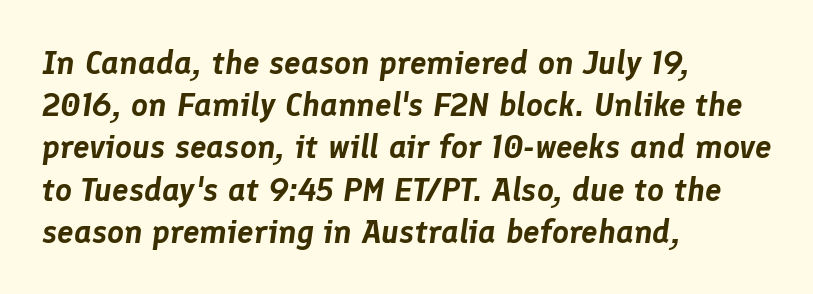
Descenders are the only things crossing below the line. The rows are spaced the way most documents space them. The face used here is rendered with its standard letterfit. Leftover space on each line is placed entirely after the last word.
